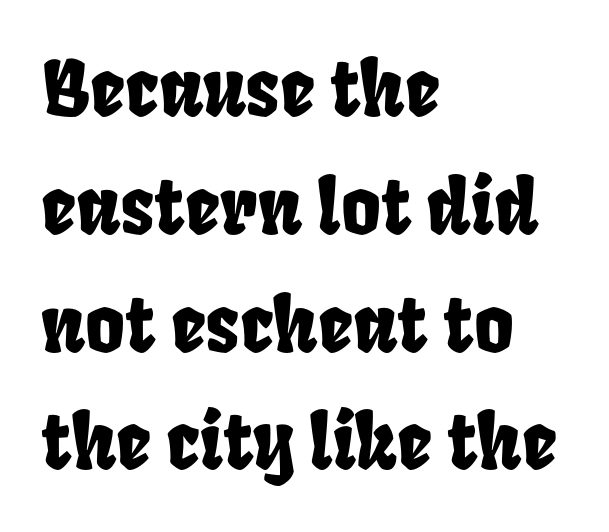
Q: Is the text underlined? A: No.
Q: How is the paragraph aligned? A: Left-aligned.
Q: Is the spacing between letters normal or unusually wide? A: Normal.
Q: Is the spacing between lines tight, normal or loose? A: Normal.
Q: Width (condensed, normal, or wide)? A: Condensed.
Q: Stroke contrast? A: Low.
Q: x-height? A: Large.
Q: Monospaced? A: No.
